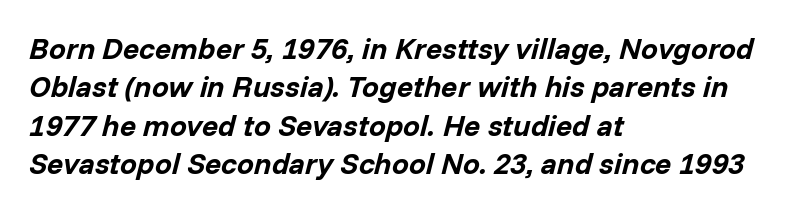
Q: Is the text bold? A: Yes.
Q: Is the text italic (slanted)? A: Yes, it leans right by about 14 degrees.
Q: Is the text underlined? A: No.
Q: How is the paragraph aligned? A: Left-aligned.
Q: Is the spacing between letters normal or unusually wide? A: Normal.
Q: Is the spacing between lines tight, normal or loose? A: Normal.
Q: Width (condensed, normal, or wide)? A: Normal.
Q: Stroke contrast? A: Low.
Q: x-height? A: Medium.
Q: Monospaced? A: No.
